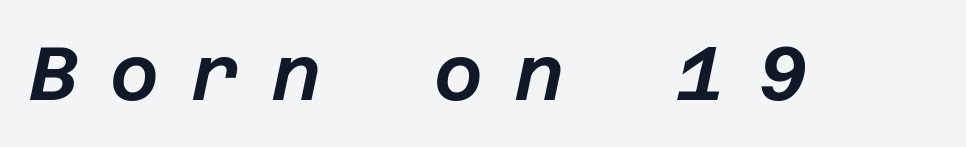
The tracking reads as deliberately expanded to a designer's eye. Type without underlining. Characters are canted at an angle relative to the baseline's perpendicular.
